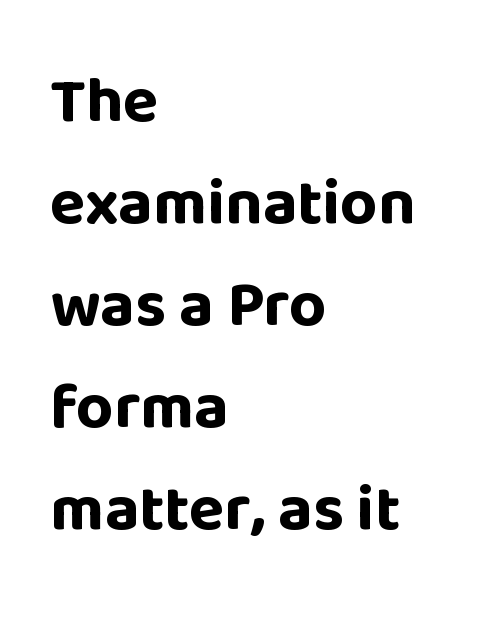
The face used here has the dense, thick strokes of a bold. Regarding leading, the lines here are spaced in the standard way. A roman cut, with each character standing at attention. Bare-footed words on every line.
